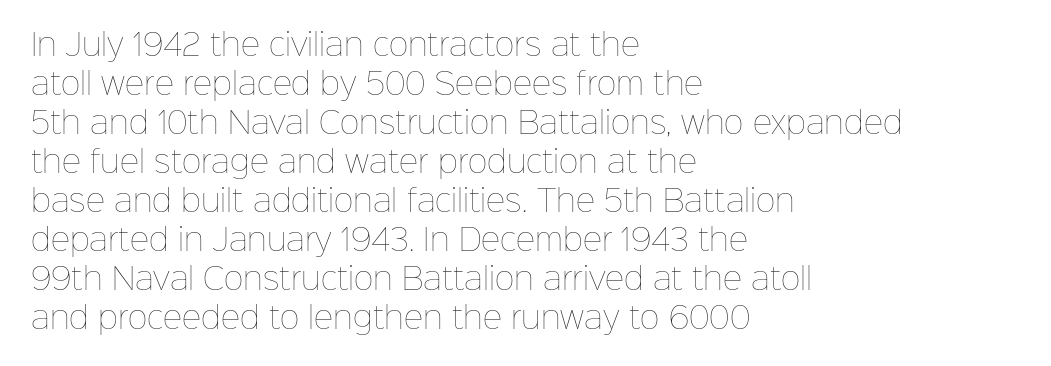
The image shows 30 px thin type, upright; set left-aligned, normal line spacing (1.3x), normal letter spacing, not underlined; low stroke contrast and a medium x-height.
